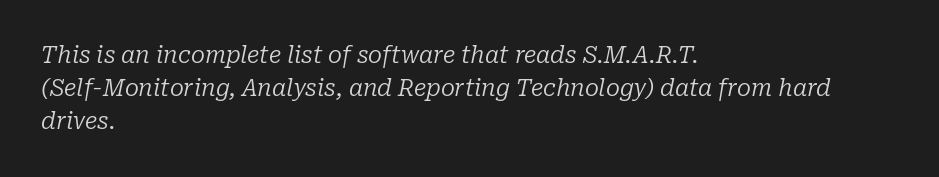
The image shows 23 px text type, italic (leaning right); set left-aligned, normal line spacing (1.44x), normal letter spacing, not underlined.
